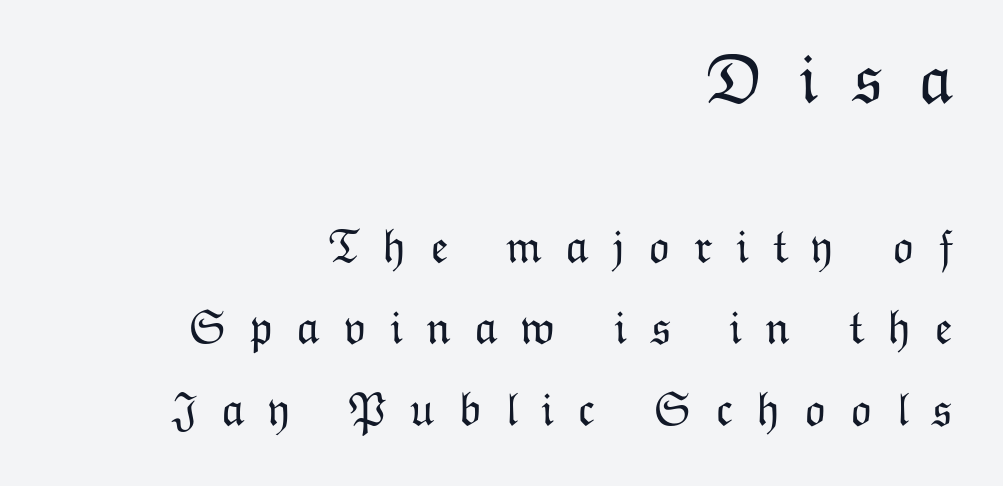
{"italic": "no", "bold": "no", "weight": "light", "width": "normal", "stroke_contrast": "low", "x_height": "medium", "monospaced": "no", "underline": "no", "align": "right", "line_spacing_ratio": 1.73, "letter_spacing": "wide", "letter_spacing_em": 0.49, "larger_block": "first", "size_ratio": 1.49, "glyph_px": 70}
